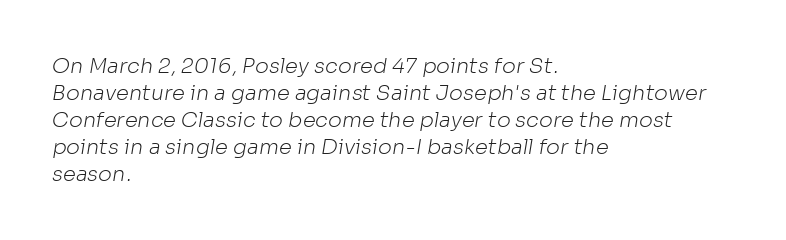
The image shows 21 px text type; set left-aligned, normal line spacing (1.28x), normal letter spacing, not underlined.
